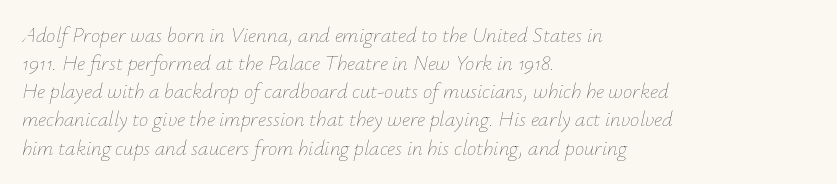
Q: Is the text bold? A: No.
Q: Is the text italic (slanted)? A: Yes, it leans right by about 12 degrees.
Q: Is the text underlined? A: No.
Q: How is the paragraph aligned? A: Left-aligned.
Q: Is the spacing between letters normal or unusually wide? A: Normal.
Q: Is the spacing between lines tight, normal or loose? A: Normal.
